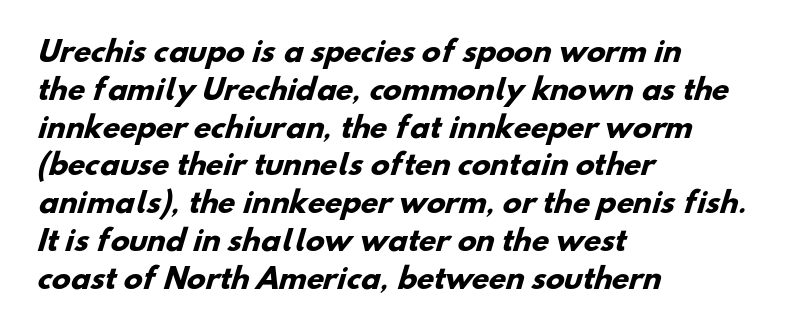
{"serif": "no", "bold": "yes", "weight": "heavy", "width": "normal", "stroke_contrast": "low", "x_height": "small", "monospaced": "no", "underline": "no", "align": "left", "line_spacing": "normal", "line_spacing_ratio": 1.35, "letter_spacing": "normal", "letter_spacing_em": 0.0, "glyph_px": 28}
